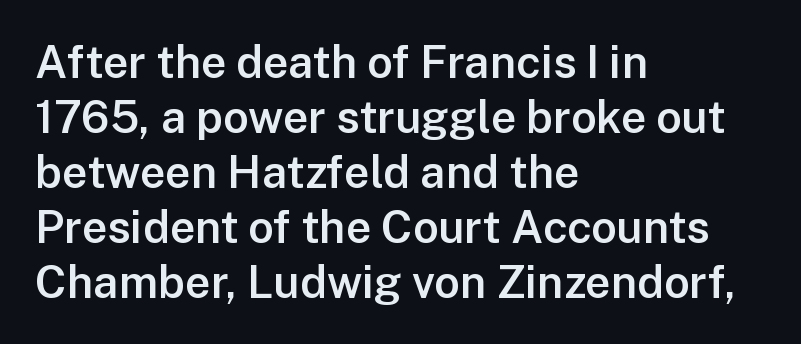
The image shows 45 px semibold sans-serif type, upright; set left-aligned, line spacing 1.22x, normal letter spacing, not underlined; low stroke contrast and a medium x-height.
